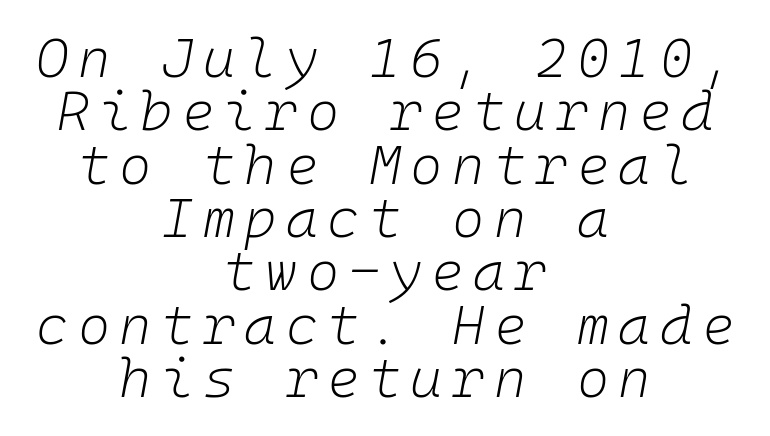
The image shows 55 px light type, italic (leaning right), monospaced; set centered, tight line spacing (0.97x), not underlined; low stroke contrast and a medium x-height.
